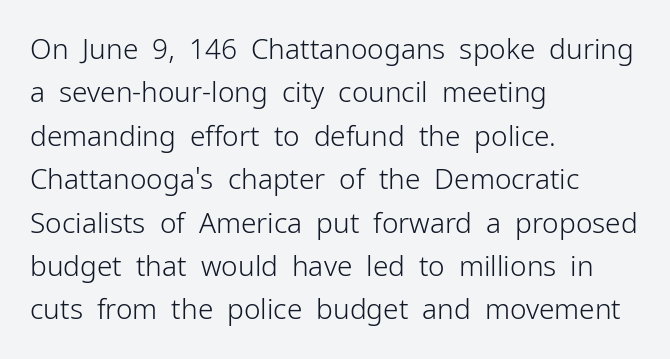
{"serif": "no", "italic": "no", "bold": "no", "weight": "light", "width": "normal", "stroke_contrast": "low", "x_height": "medium", "monospaced": "no", "underline": "no", "align": "left", "line_spacing": "normal", "line_spacing_ratio": 1.55, "letter_spacing": "normal", "letter_spacing_em": 0.0, "glyph_px": 28}
